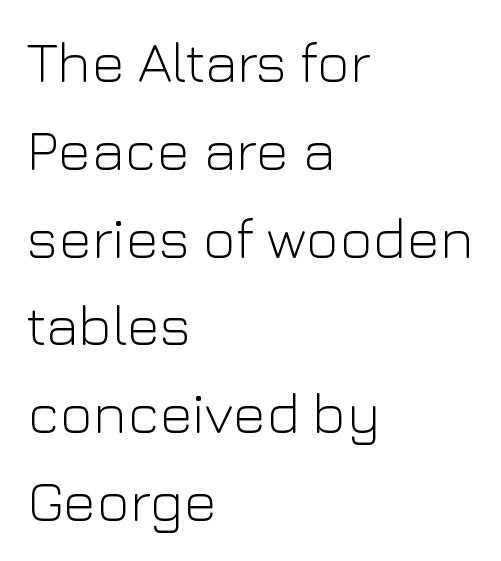
The designer left line spacing at the default. The weight tops out at a normal text grade. Looks like regular typesetting: each glyph gets only the width it needs. Caption: standard tracking, unaltered.
